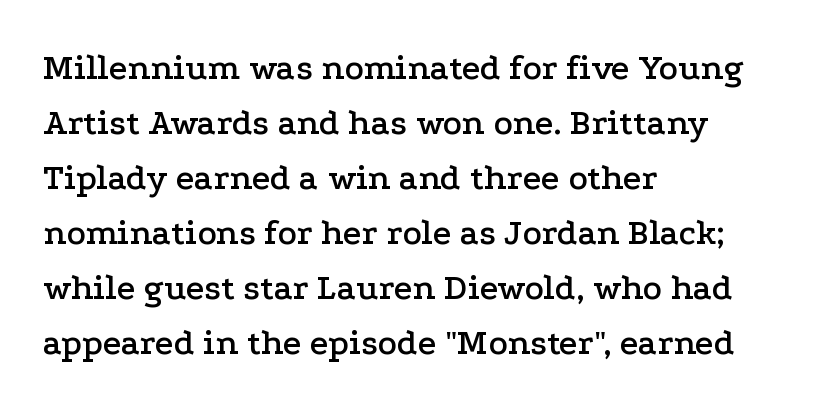
Q: Is the text italic (slanted)? A: No, it is upright.
Q: Is the typeface a serif or a sans-serif typeface? A: Serif.
Q: Is the text underlined? A: No.
Q: How is the paragraph aligned? A: Left-aligned.
Q: Is the spacing between letters normal or unusually wide? A: Normal.
Q: Is the spacing between lines tight, normal or loose? A: Normal.
Q: Width (condensed, normal, or wide)? A: Wide.
Q: Stroke contrast? A: Low.
Q: x-height? A: Medium.
Q: Monospaced? A: No.
